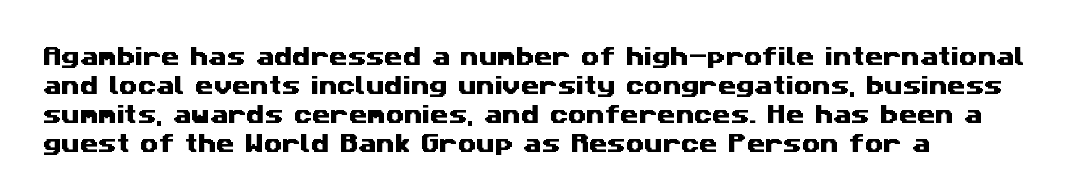
{"underline": "no", "align": "left", "line_spacing": "normal", "line_spacing_ratio": 1.38, "letter_spacing": "normal", "letter_spacing_em": 0.0, "glyph_px": 21}
